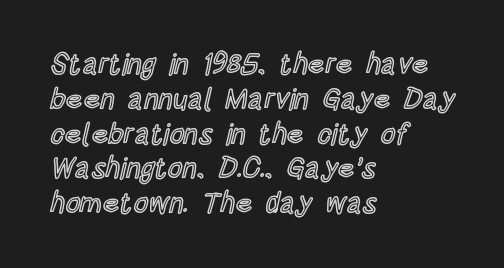
The image shows 29 px condensed type; set left-aligned, line spacing 1.2x, normal letter spacing, not underlined; a large x-height.
